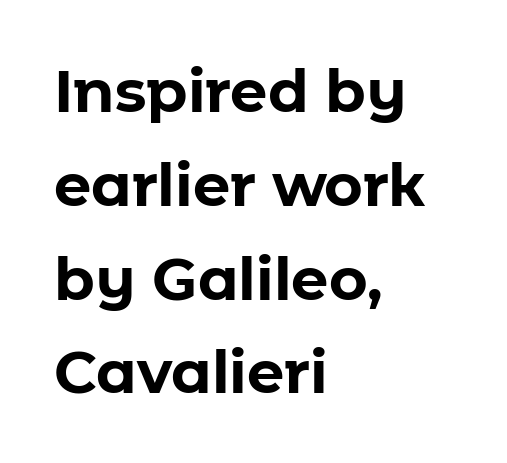
The image shows 59 px bold sans-serif type, upright; set left-aligned, normal line spacing (1.59x), normal letter spacing, not underlined; low stroke contrast and a medium x-height.
